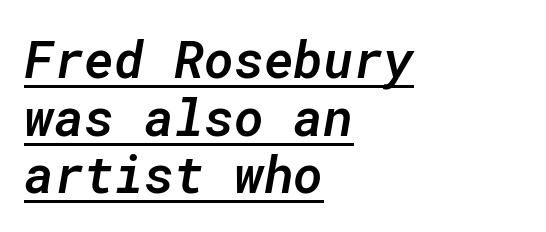
The image shows 51 px semibold type, italic (leaning right), monospaced; set left-aligned, tight line spacing (1.13x), normal letter spacing, underlined; low stroke contrast and a medium x-height.
